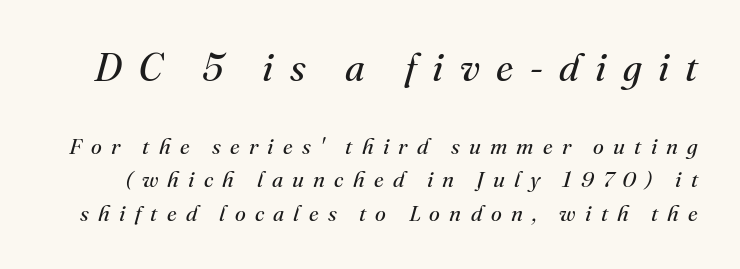
The image shows 39 px regular-weight serif type, italic (leaning right); set normal line spacing (1.51x), unusually wide letter spacing (+0.42 em), not underlined; the first (top) block is 1.77x larger; medium stroke contrast and a small x-height.
